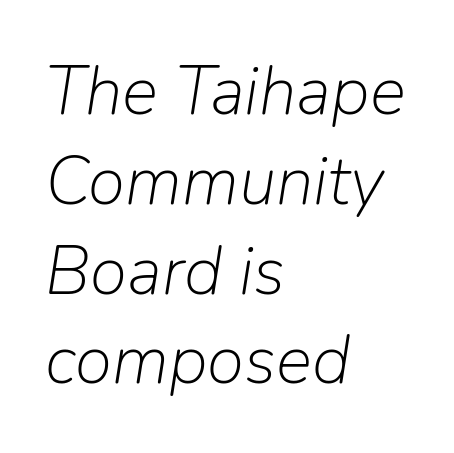
The face used here is rendered with its standard letterfit. An italicized treatment has been applied to the whole sample. Note the varied advance widths — an 'i' is clearly narrower than an 'm'. Short and long lines alike share a common starting point at left. Leading matches the norm, producing a regular column. Descenders are the only things crossing below the line.
